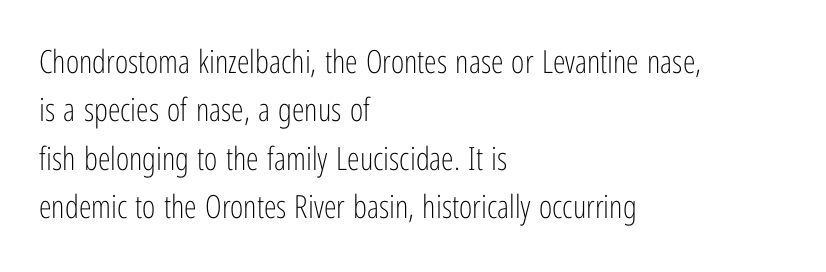
Q: Is the text bold? A: No.
Q: Is the text italic (slanted)? A: No, it is upright.
Q: Is the typeface a serif or a sans-serif typeface? A: Sans-serif.
Q: Is the text underlined? A: No.
Q: How is the paragraph aligned? A: Left-aligned.
Q: Is the spacing between letters normal or unusually wide? A: Normal.
Q: Is the spacing between lines tight, normal or loose? A: Normal.
Q: Width (condensed, normal, or wide)? A: Condensed.
Q: Stroke contrast? A: Low.
Q: x-height? A: Medium.
Q: Monospaced? A: No.
